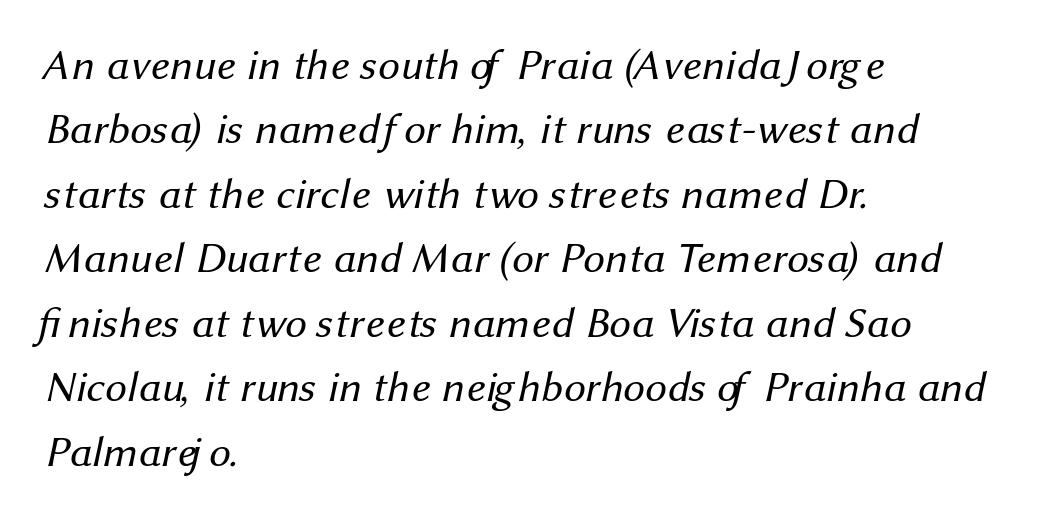
{"serif": "no", "bold": "no", "weight": "regular", "width": "normal", "stroke_contrast": "medium", "x_height": "medium", "monospaced": "no", "underline": "no", "align": "left", "line_spacing": "normal", "line_spacing_ratio": 1.5, "letter_spacing": "normal", "letter_spacing_em": 0.0, "glyph_px": 43}
